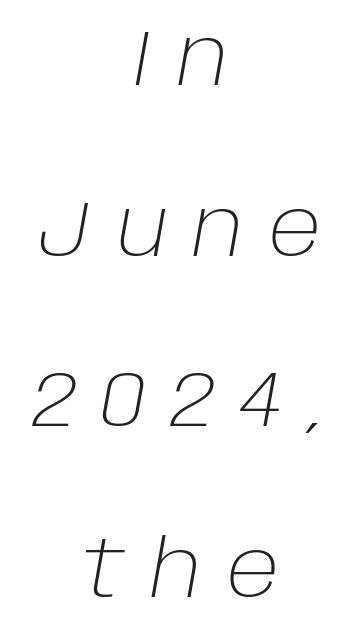
The passage shown leans; its letterforms are oblique. A student would call this center alignment; a typographer would say set centered. The area under the type is left untouched. The letters look calm and open, with moderate or lighter stems. Characters follow at a spacing far wider than the type designer built in. Honestly, the rows look like they've been pulled way apart.
